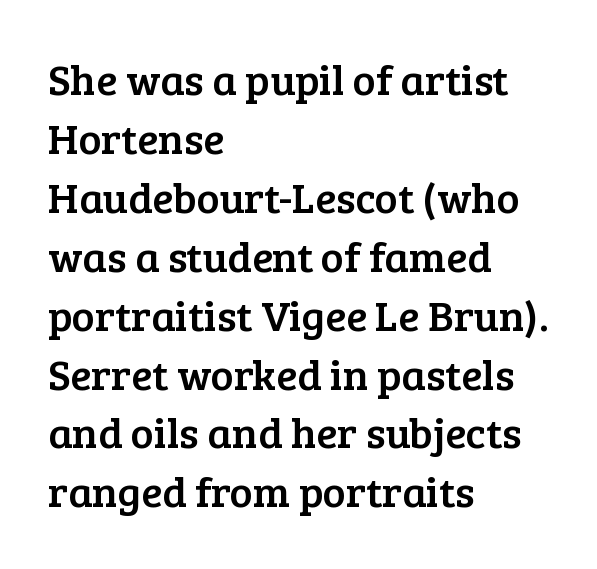
{"serif": "yes", "italic": "no", "width": "normal", "stroke_contrast": "low", "x_height": "medium", "monospaced": "no", "underline": "no", "align": "left", "line_spacing": "normal", "line_spacing_ratio": 1.37, "letter_spacing": "normal", "letter_spacing_em": 0.0, "glyph_px": 43}
